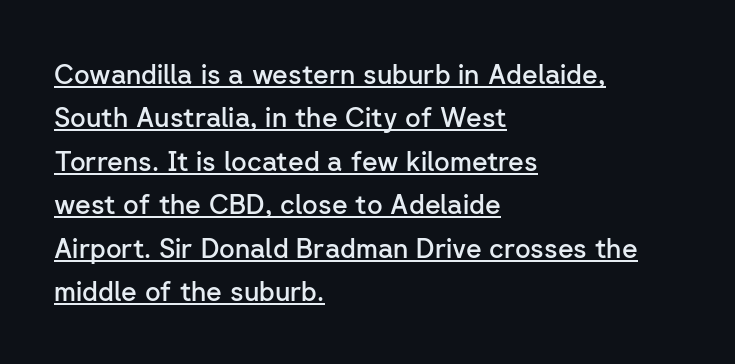
Q: Is the text bold? A: Semi-bold.
Q: Is the text italic (slanted)? A: No, it is upright.
Q: Is the text underlined? A: Yes.
Q: How is the paragraph aligned? A: Left-aligned.
Q: Is the spacing between letters normal or unusually wide? A: Normal.
Q: Is the spacing between lines tight, normal or loose? A: Normal.
